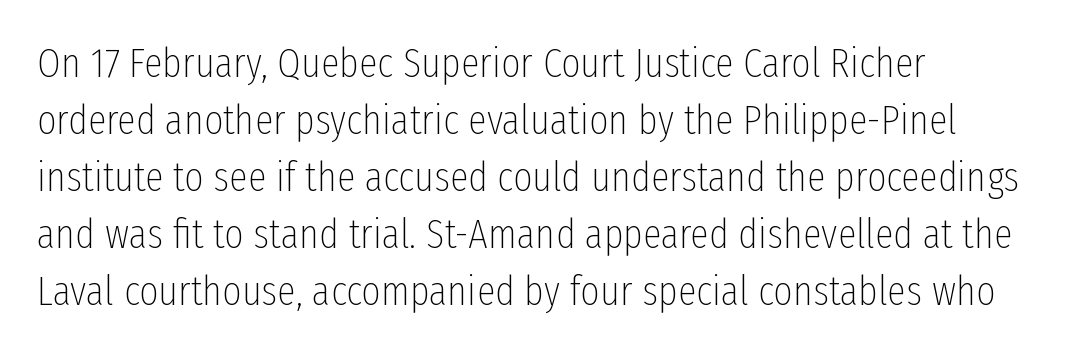
Regarding serifs, this sample does without them. Is this a fixed-width face? No — the glyphs have proportional, varying widths. Line beginnings align vertically; line endings do not. Any mark beneath the type? The region is blank.
